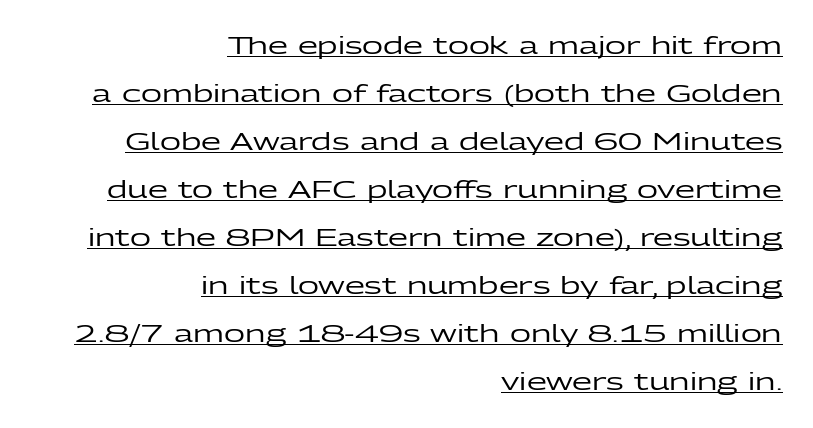
Honestly, the underline is the first thing you notice here. A student would call this right alignment; a typographer would say flush right, rag left. The line texture is even and compact thanks to regular tracking. Is there any slant? The stems are plumb. Summary of vertical rhythm: relaxed, with wide interline spacing.
